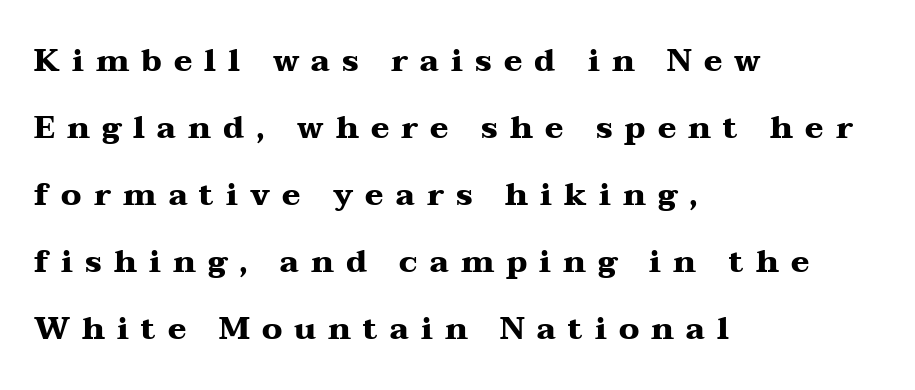
The tracking jumps out immediately: characters are airy and widely separated. A great deal of white space separates one row of letters from the next. This sample uses a serif face. The area under the type is left untouched. Summary of weight: heavy, a full bold. The letters stand upright; this is a roman face.
